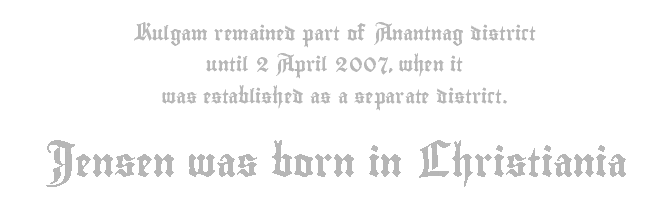
Nobody drew a line under any word here. The letters stand straight up with perfectly vertical stems. Of the two passages, the one underneath uses the larger point size. Teacher's note: observe the equal gaps on both sides — that is centered alignment.
